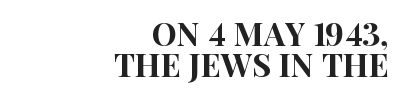
Q: Is the text italic (slanted)? A: No, it is upright.
Q: Is the typeface a serif or a sans-serif typeface? A: Sans-serif.
Q: Is the text underlined? A: No.
Q: How is the paragraph aligned? A: Right-aligned.
Q: Is the spacing between letters normal or unusually wide? A: Normal.
Q: Is the spacing between lines tight, normal or loose? A: Tight.
Q: Width (condensed, normal, or wide)? A: Condensed.
Q: Stroke contrast? A: High.
Q: x-height? A: Large.
Q: Monospaced? A: No.
